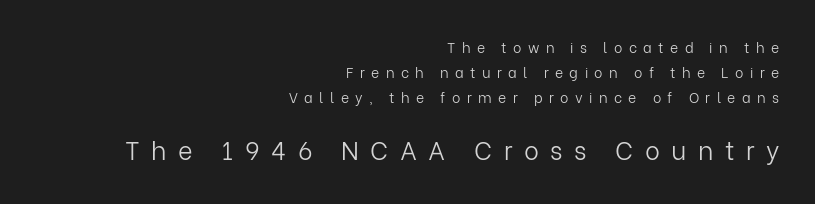
{"italic": "no", "bold": "no", "underline": "no", "align": "right", "line_spacing_ratio": 1.77, "letter_spacing": "wide", "letter_spacing_em": 0.46, "larger_block": "second", "size_ratio": 1.79, "glyph_px": 25}
